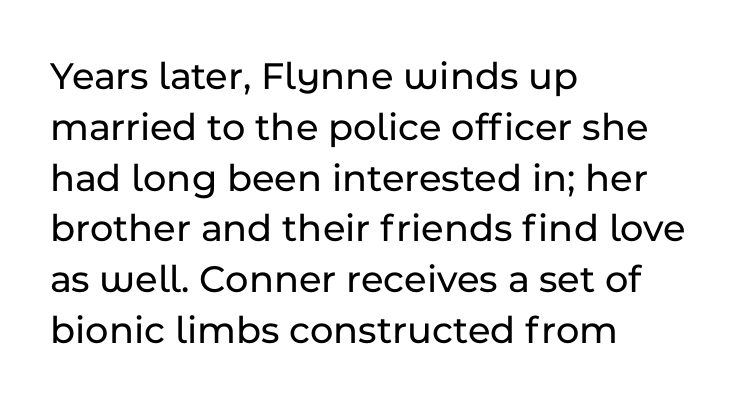
The text block is weighted toward the left margin, trailing off unevenly rightward. These lines were composed using upright roman letters. The line-height multiplier appears to be the usual default. How are the letters spaced? Ordinarily, with no added tracking.
